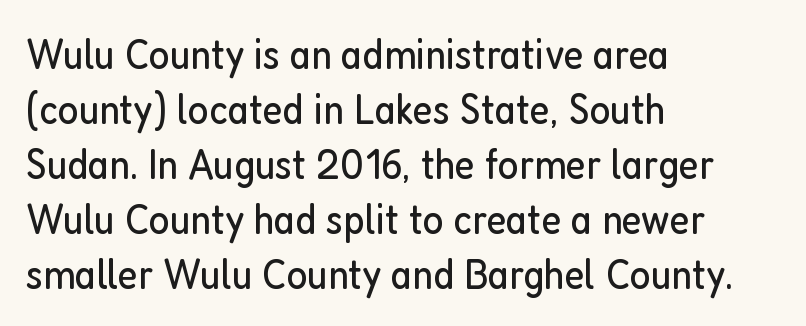
The image shows 44 px regular-weight, condensed sans-serif type, upright; set left-aligned, normal line spacing (1.25x), normal letter spacing, not underlined; low stroke contrast and a medium x-height.
